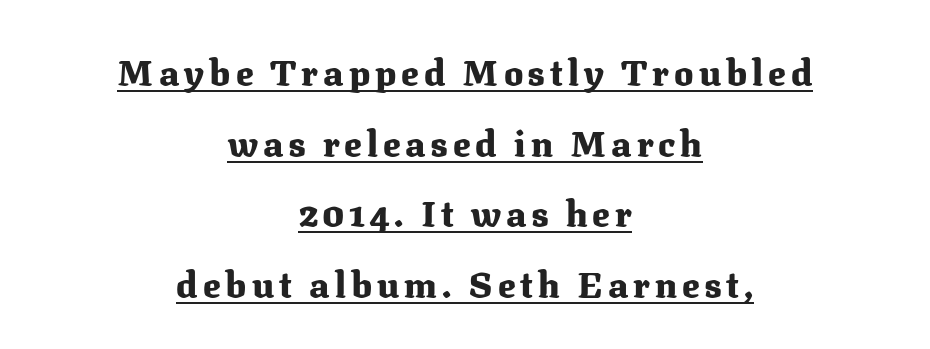
Q: Is the text bold? A: Yes.
Q: Is the text italic (slanted)? A: No, it is upright.
Q: Is the typeface a serif or a sans-serif typeface? A: Serif.
Q: Is the text underlined? A: Yes.
Q: How is the paragraph aligned? A: Centered.
Q: Is the spacing between lines tight, normal or loose? A: Loose.
Q: Width (condensed, normal, or wide)? A: Normal.
Q: Stroke contrast? A: Medium.
Q: x-height? A: Medium.
Q: Monospaced? A: No.
